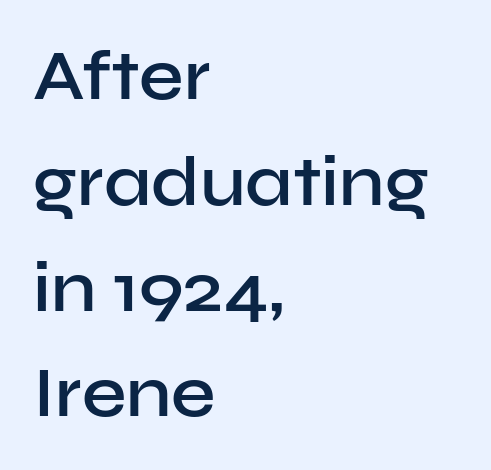
The image shows 71 px semibold sans-serif type, upright; set left-aligned, normal line spacing (1.49x), normal letter spacing, not underlined; low stroke contrast and a medium x-height.
